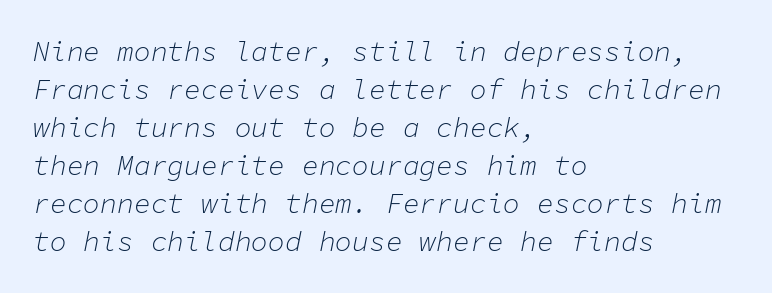
{"italic": "yes", "lean": "right", "slant_degrees": 11, "bold": "no", "weight": "light", "width": "normal", "stroke_contrast": "low", "x_height": "medium", "monospaced": "yes", "underline": "no", "align": "left", "line_spacing": "normal", "line_spacing_ratio": 1.36, "letter_spacing": "normal", "letter_spacing_em": 0.0, "glyph_px": 28}
